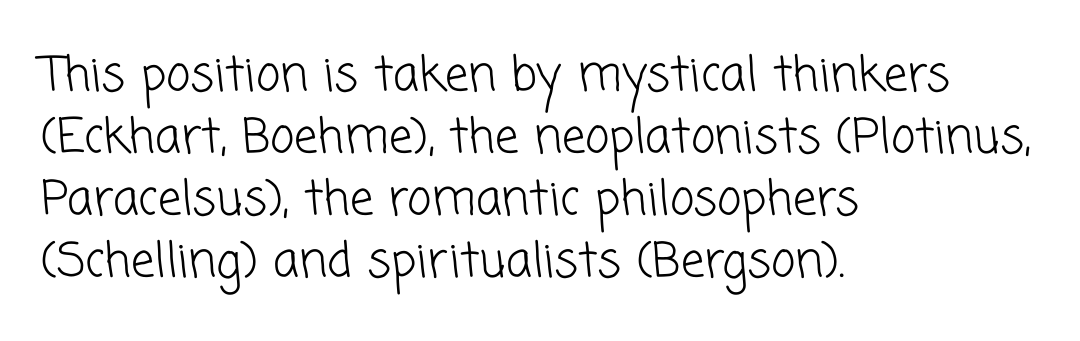
Each word holds together tightly as a unit, with standard inter-letter gaps. Character widths vary here, with narrow letters taking less room than wide ones. Look at the bottom of the vertical strokes: they stop flat, with no serifs. These lines stack with their left ends in a neat column. Type without underlining.
